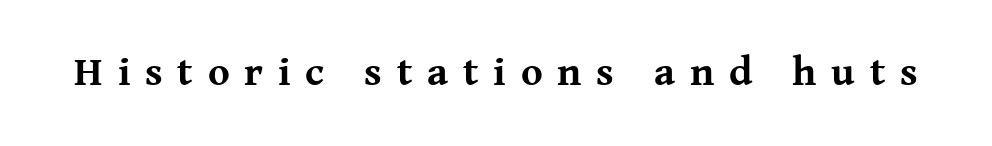
{"serif": "yes", "italic": "no", "bold": "yes", "weight": "bold", "width": "normal", "stroke_contrast": "medium", "x_height": "medium", "monospaced": "no", "underline": "no", "letter_spacing": "wide", "letter_spacing_em": 0.36, "glyph_px": 41}
